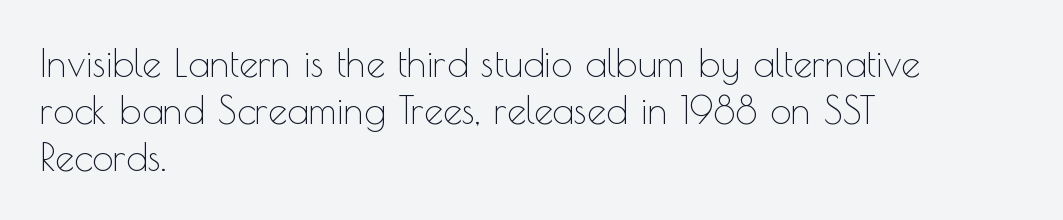
{"serif": "no", "italic": "no", "bold": "no", "weight": "thin", "width": "normal", "x_height": "small", "monospaced": "no", "underline": "no", "align": "left", "line_spacing_ratio": 1.24, "letter_spacing": "normal", "letter_spacing_em": 0.0, "glyph_px": 38}
